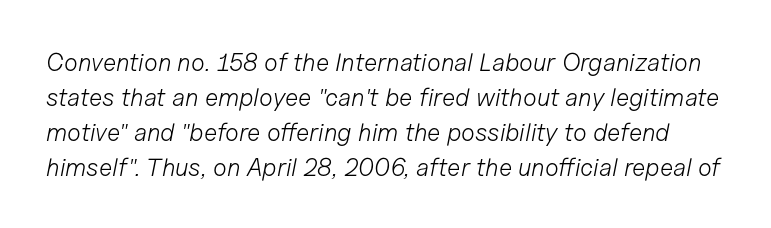
Q: Is the text bold? A: No.
Q: Is the text italic (slanted)? A: Yes, it leans right by about 11 degrees.
Q: Is the text underlined? A: No.
Q: Is the spacing between letters normal or unusually wide? A: Normal.
Q: Is the spacing between lines tight, normal or loose? A: Normal.
